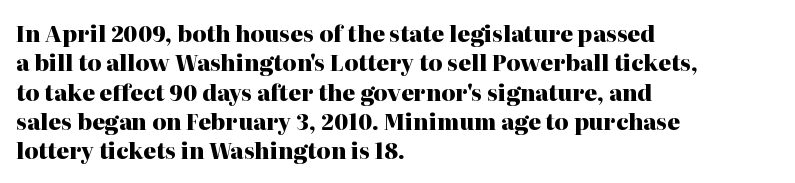
The image shows 22 px bold type, upright; set left-aligned, normal line spacing (1.33x), normal letter spacing, not underlined.
